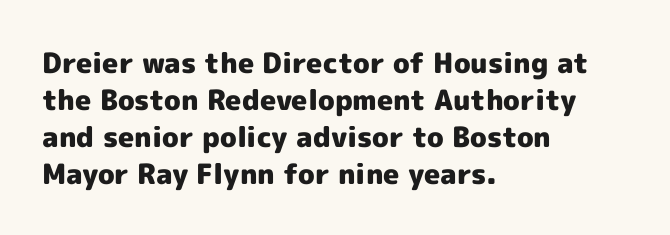
{"serif": "no", "italic": "no", "bold": "yes", "weight": "heavy", "width": "normal", "x_height": "medium", "monospaced": "no", "underline": "no", "align": "left", "line_spacing": "normal", "line_spacing_ratio": 1.32, "letter_spacing": "normal", "letter_spacing_em": 0.0, "glyph_px": 28}
